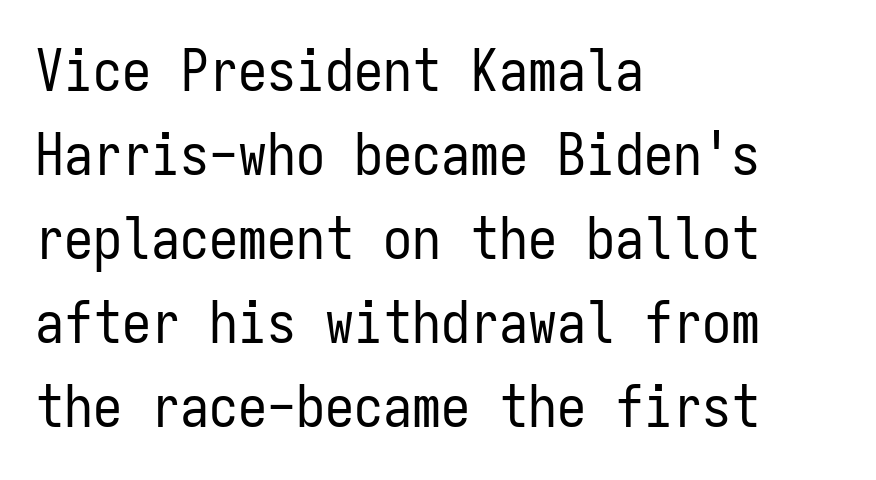
The image shows 58 px regular-weight, condensed sans-serif type, upright, monospaced; set left-aligned, normal line spacing (1.45x), normal letter spacing, not underlined; low stroke contrast and a medium x-height.
